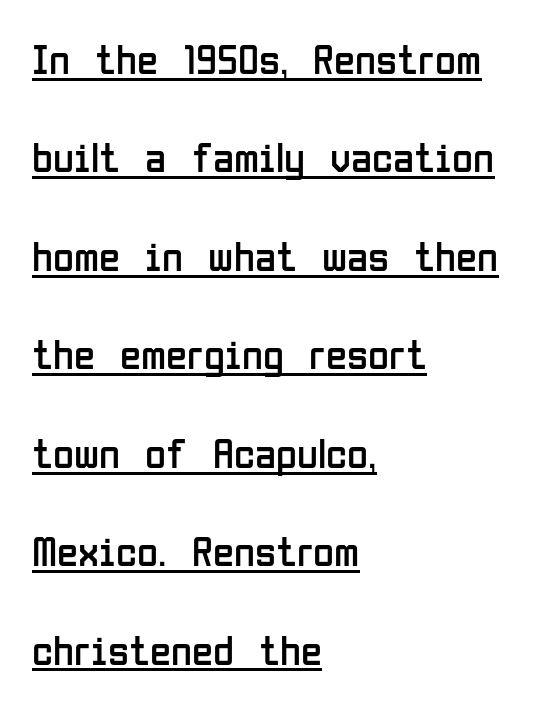
The image shows 43 px regular-weight, condensed sans-serif type, upright; set left-aligned, loose line spacing (2.29x), normal letter spacing, underlined; low stroke contrast and a medium x-height.
